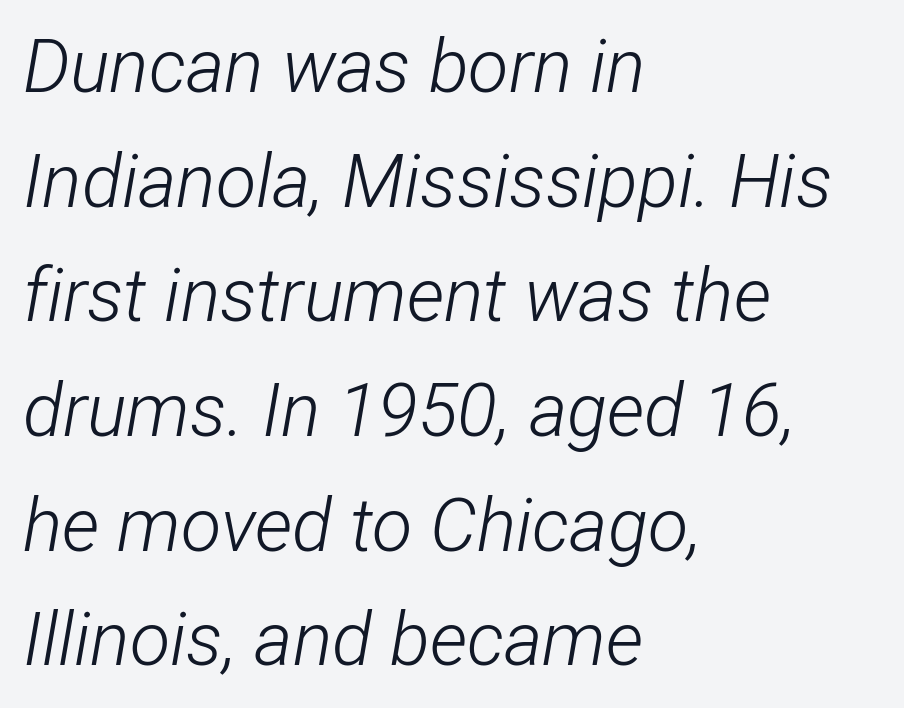
The letterforms sit at book weight or below. You could not count columns in this text — the font is proportionally spaced. In terms of leading, this rendering sits right in the middle. The lines are quadded left. Spacing between characters is what you'd get straight out of the box. Slanted lettering throughout.
